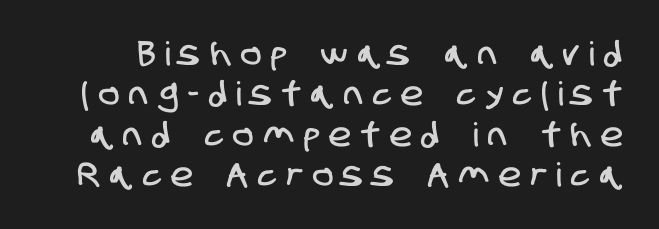
Q: Is the typeface a serif or a sans-serif typeface? A: Sans-serif.
Q: Is the text underlined? A: No.
Q: Is the spacing between letters normal or unusually wide? A: Unusually wide.
Q: Width (condensed, normal, or wide)? A: Condensed.
Q: Stroke contrast? A: Low.
Q: x-height? A: Large.
Q: Monospaced? A: No.
